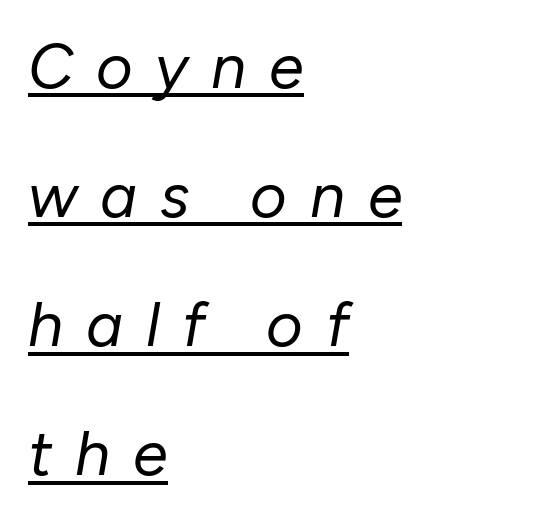
The image shows 63 px regular-weight type, italic (leaning right); set left-aligned, loose line spacing (2.05x), unusually wide letter spacing (+0.36 em), underlined; low stroke contrast and a medium x-height.
